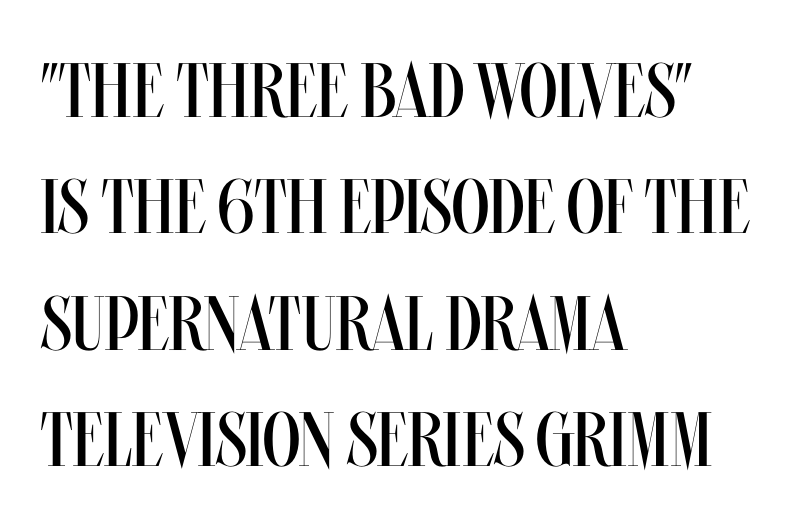
{"italic": "no", "bold": "no", "weight": "regular", "width": "condensed", "stroke_contrast": "medium", "x_height": "large", "monospaced": "no", "underline": "no", "align": "left", "line_spacing": "normal", "line_spacing_ratio": 1.51, "letter_spacing": "normal", "letter_spacing_em": 0.0, "glyph_px": 77}
